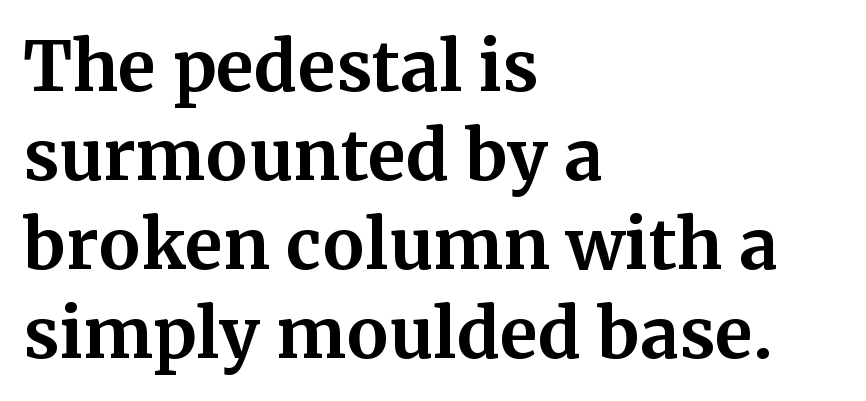
Yep, those are serifs on the letters. The lettering stays uniformly vertical, giving the passage a roman look. Each letter keeps its own natural width here, so spacing adapts to shape. Characters follow at the spacing the type designer built in.
